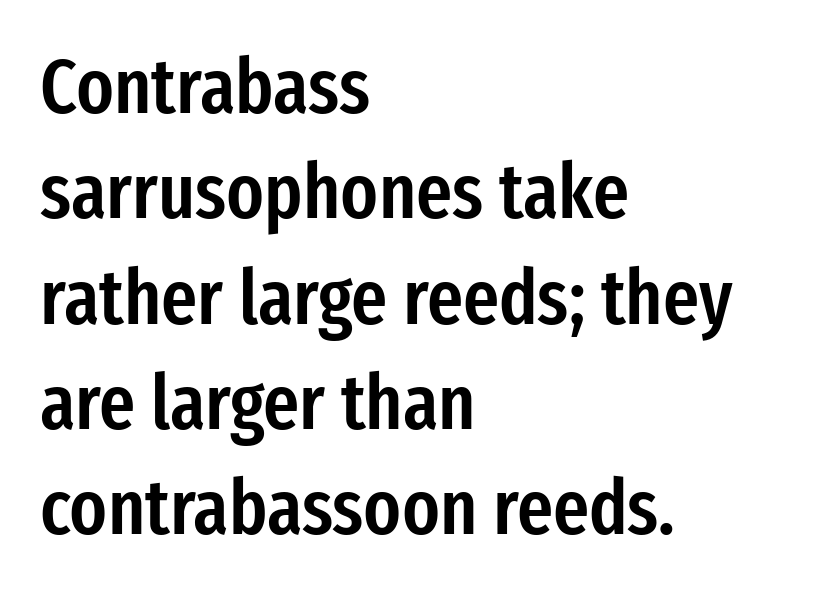
As a designer I'd log this as weight 600, semibold. The typeface chosen for these lines omits serifs. The line-height multiplier appears to be the usual default. Do the letters lean? They stand straight. Leftover space on each line is placed entirely after the last word.
